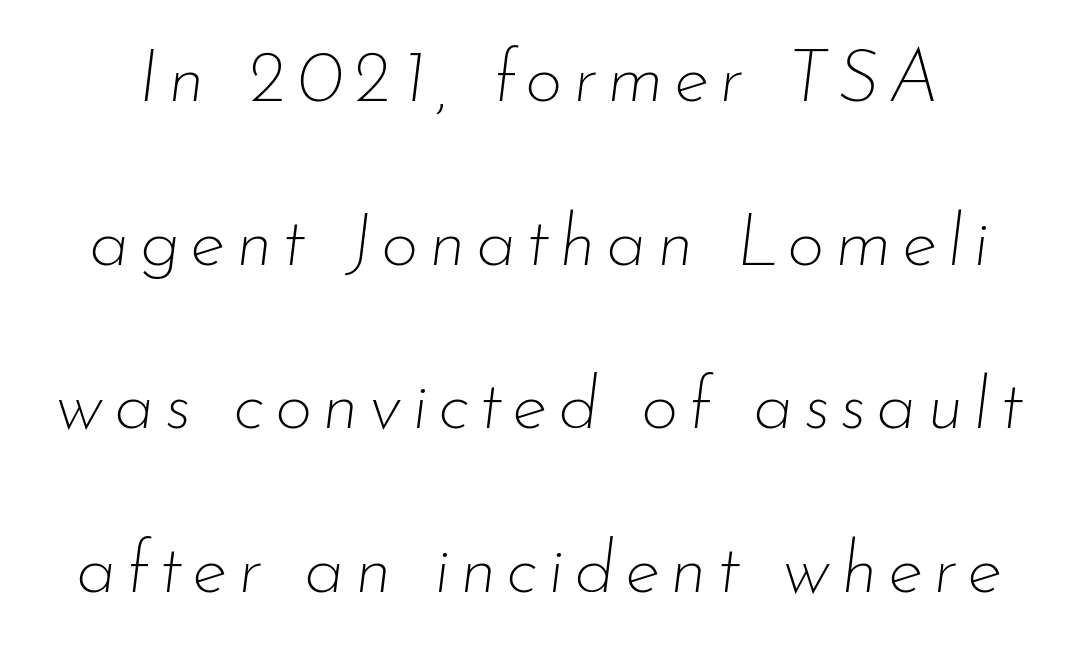
{"italic": "yes", "lean": "right", "slant_degrees": 7, "bold": "no", "weight": "thin", "width": "normal", "stroke_contrast": "low", "x_height": "small", "monospaced": "no", "underline": "no", "line_spacing": "loose", "line_spacing_ratio": 2.24, "glyph_px": 73}
